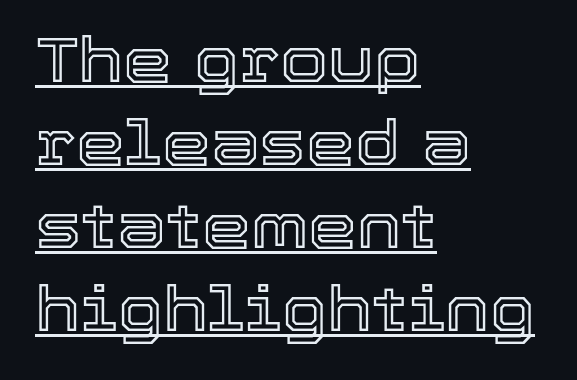
Q: Is the text italic (slanted)? A: No, it is upright.
Q: Is the text underlined? A: Yes.
Q: How is the paragraph aligned? A: Left-aligned.
Q: Is the spacing between letters normal or unusually wide? A: Normal.
Q: Is the spacing between lines tight, normal or loose? A: Normal.
Q: Width (condensed, normal, or wide)? A: Normal.
Q: x-height? A: Medium.
Q: Monospaced? A: No.
